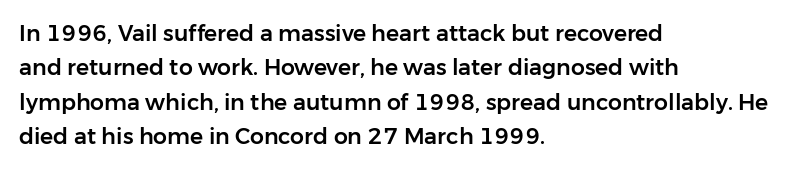
Teacher's note: observe the even left margin — that is flush-left alignment. The passage shown has conventional tracking throughout. It's the straight-up-and-down kind of type. The block of text has a typical density, with ordinary space between rows. The area under the type is left untouched.
